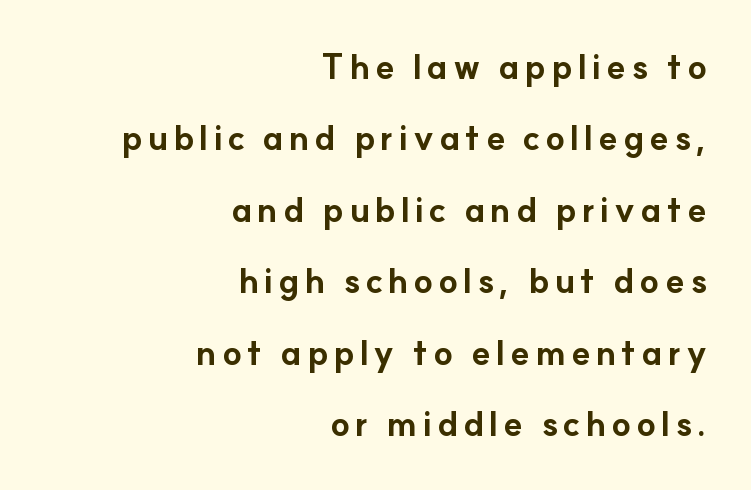
Q: Is the text bold? A: Yes.
Q: Is the text italic (slanted)? A: No, it is upright.
Q: Is the typeface a serif or a sans-serif typeface? A: Sans-serif.
Q: Is the text underlined? A: No.
Q: How is the paragraph aligned? A: Right-aligned.
Q: Is the spacing between lines tight, normal or loose? A: Loose.
Q: Width (condensed, normal, or wide)? A: Normal.
Q: Stroke contrast? A: Low.
Q: x-height? A: Small.
Q: Monospaced? A: No.
